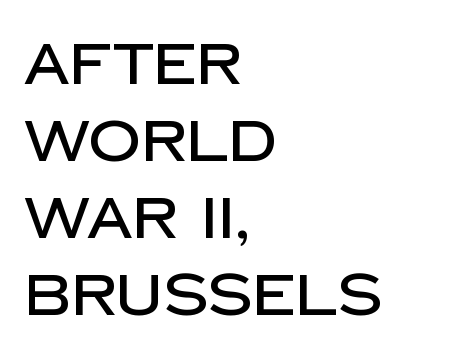
Only glyphs here, with clear space below each row. This is roman type, the default non-slanted kind. Is there much room between lines? A standard amount, neither cramped nor airy. Leftover space on each line is placed entirely after the last word. The letters advance in unequal steps, a hallmark of proportional type.
